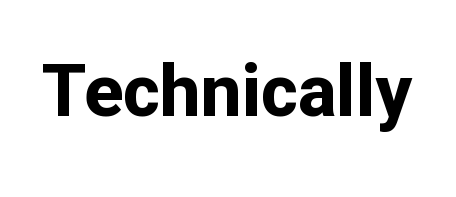
Q: Is the text bold? A: Yes.
Q: Is the text italic (slanted)? A: No, it is upright.
Q: Is the typeface a serif or a sans-serif typeface? A: Sans-serif.
Q: Is the text underlined? A: No.
Q: Is the spacing between letters normal or unusually wide? A: Normal.
Q: Width (condensed, normal, or wide)? A: Normal.
Q: Stroke contrast? A: Low.
Q: x-height? A: Medium.
Q: Monospaced? A: No.
